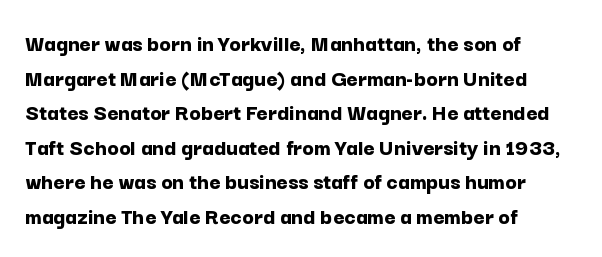
{"italic": "no", "bold": "yes", "underline": "no", "align": "left", "line_spacing": "normal", "line_spacing_ratio": 1.44, "letter_spacing": "normal", "letter_spacing_em": 0.0, "glyph_px": 24}
